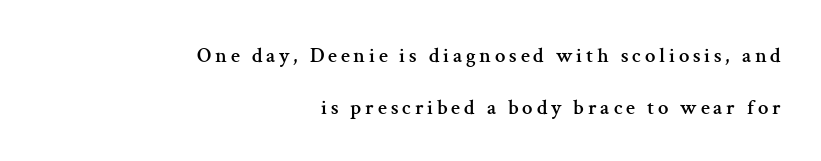
Q: Is the text italic (slanted)? A: No, it is upright.
Q: Is the text underlined? A: No.
Q: How is the paragraph aligned? A: Right-aligned.
Q: Is the spacing between lines tight, normal or loose? A: Loose.
